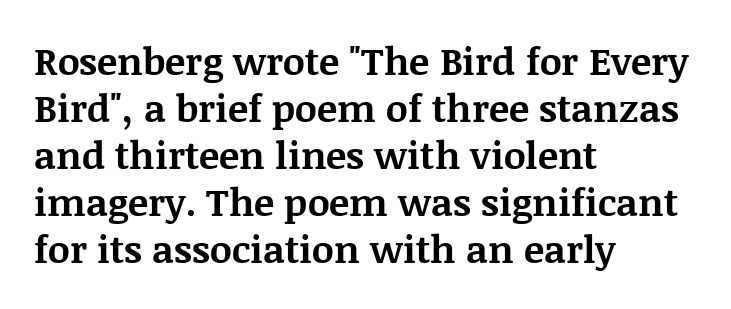
{"serif": "yes", "italic": "no", "bold": "yes", "weight": "bold", "width": "normal", "stroke_contrast": "medium", "x_height": "large", "monospaced": "no", "underline": "no", "align": "left", "line_spacing_ratio": 1.24, "letter_spacing": "normal", "letter_spacing_em": 0.0, "glyph_px": 38}
